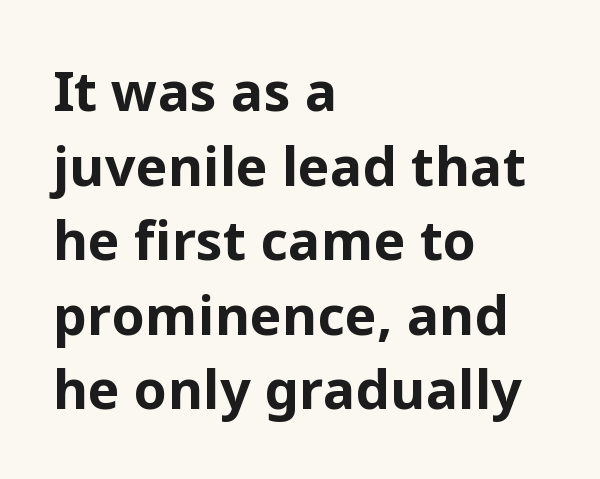
{"serif": "no", "italic": "no", "bold": "yes", "weight": "bold", "width": "normal", "stroke_contrast": "low", "x_height": "medium", "monospaced": "no", "underline": "no", "align": "left", "line_spacing": "normal", "line_spacing_ratio": 1.38, "letter_spacing": "normal", "letter_spacing_em": 0.0, "glyph_px": 54}
